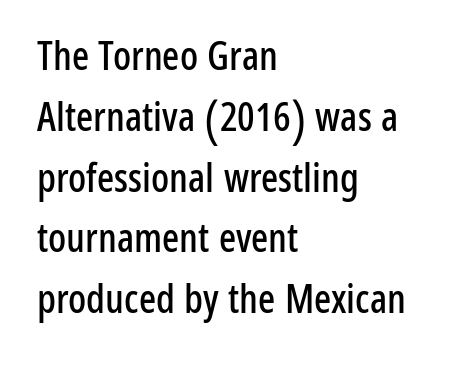
The image shows 40 px condensed sans-serif type, upright; set left-aligned, normal line spacing (1.52x), normal letter spacing, not underlined; low stroke contrast and a medium x-height.
